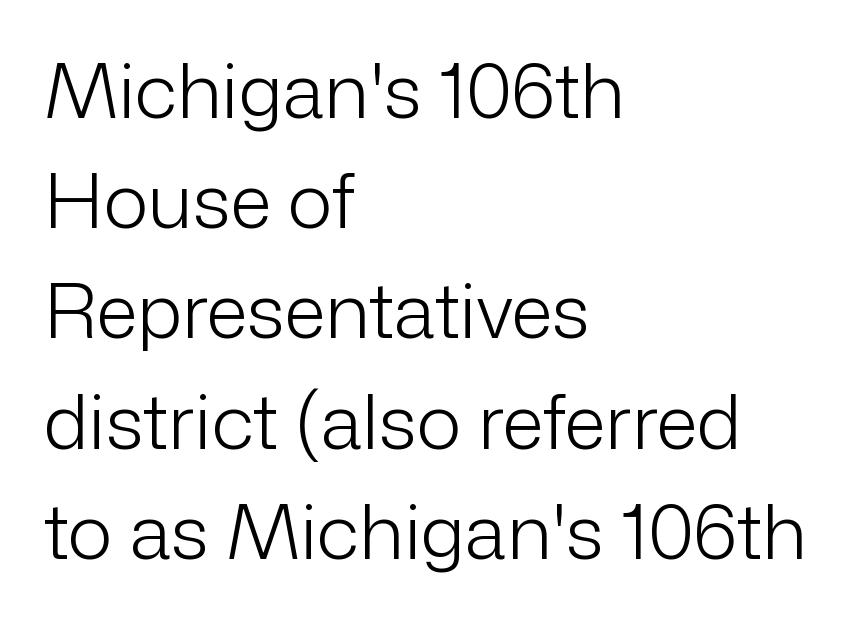
Q: Is the text bold? A: No.
Q: Is the text italic (slanted)? A: No, it is upright.
Q: Is the typeface a serif or a sans-serif typeface? A: Sans-serif.
Q: Is the text underlined? A: No.
Q: How is the paragraph aligned? A: Left-aligned.
Q: Is the spacing between letters normal or unusually wide? A: Normal.
Q: Is the spacing between lines tight, normal or loose? A: Normal.
Q: Width (condensed, normal, or wide)? A: Normal.
Q: Stroke contrast? A: Low.
Q: x-height? A: Medium.
Q: Monospaced? A: No.
